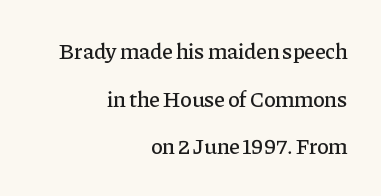
{"italic": "no", "underline": "no", "align": "right", "line_spacing": "loose", "line_spacing_ratio": 2.17, "letter_spacing": "normal", "letter_spacing_em": 0.0, "glyph_px": 22}
